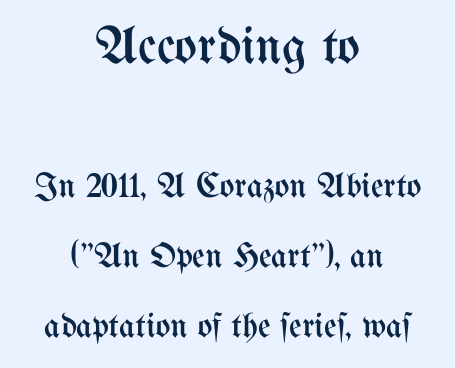
The image shows 53 px regular-weight, condensed type, upright; set centered, loose line spacing (2.0x), normal letter spacing, not underlined; the first (top) block is 1.51x larger; medium stroke contrast and a medium x-height.
